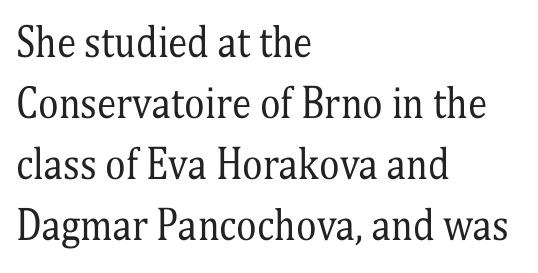
{"serif": "yes", "italic": "no", "bold": "no", "weight": "regular", "width": "condensed", "stroke_contrast": "medium", "x_height": "medium", "monospaced": "no", "underline": "no", "align": "left", "line_spacing": "normal", "line_spacing_ratio": 1.56, "letter_spacing": "normal", "letter_spacing_em": 0.0, "glyph_px": 39}
